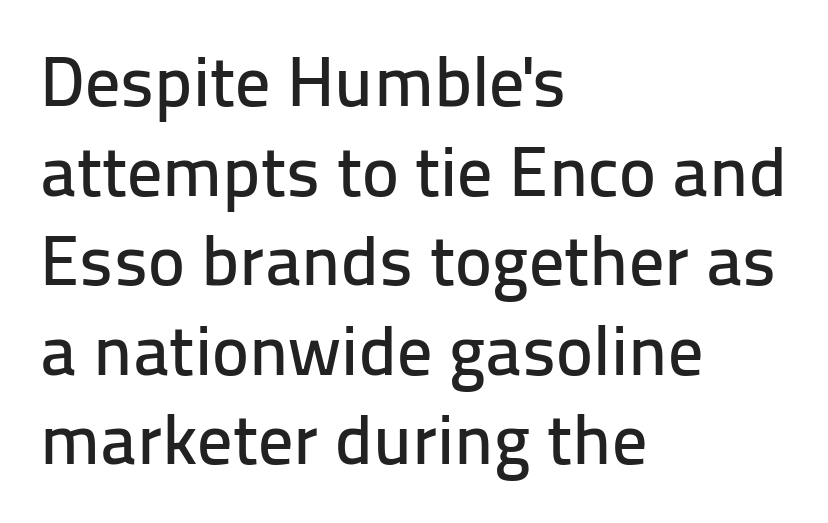
{"serif": "no", "italic": "no", "width": "normal", "stroke_contrast": "low", "x_height": "medium", "monospaced": "no", "underline": "no", "align": "left", "line_spacing": "normal", "line_spacing_ratio": 1.28, "letter_spacing": "normal", "letter_spacing_em": 0.0, "glyph_px": 70}
